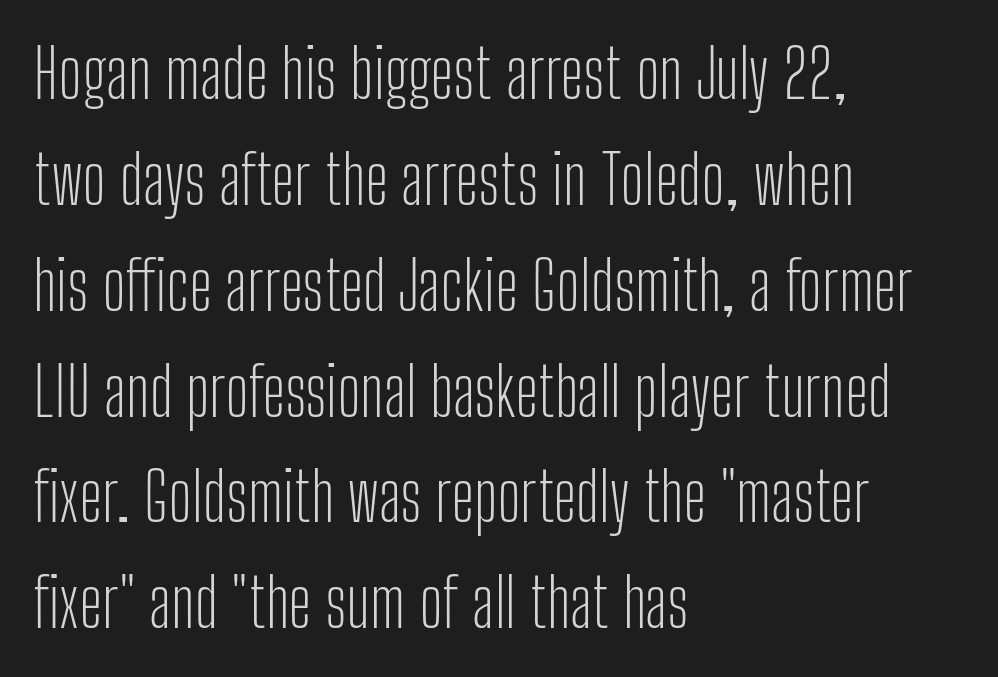
Q: Is the text bold? A: No.
Q: Is the text italic (slanted)? A: No, it is upright.
Q: Is the typeface a serif or a sans-serif typeface? A: Sans-serif.
Q: Is the text underlined? A: No.
Q: How is the paragraph aligned? A: Left-aligned.
Q: Is the spacing between letters normal or unusually wide? A: Normal.
Q: Is the spacing between lines tight, normal or loose? A: Normal.
Q: Width (condensed, normal, or wide)? A: Condensed.
Q: Stroke contrast? A: Low.
Q: x-height? A: Medium.
Q: Monospaced? A: No.
